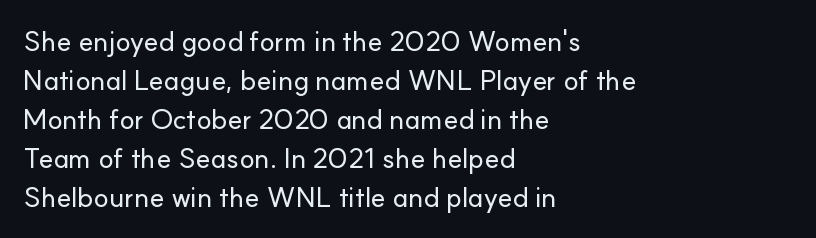
The image shows 28 px sans-serif type, upright; set left-aligned, normal line spacing (1.39x), normal letter spacing, not underlined; low stroke contrast and a small x-height.
